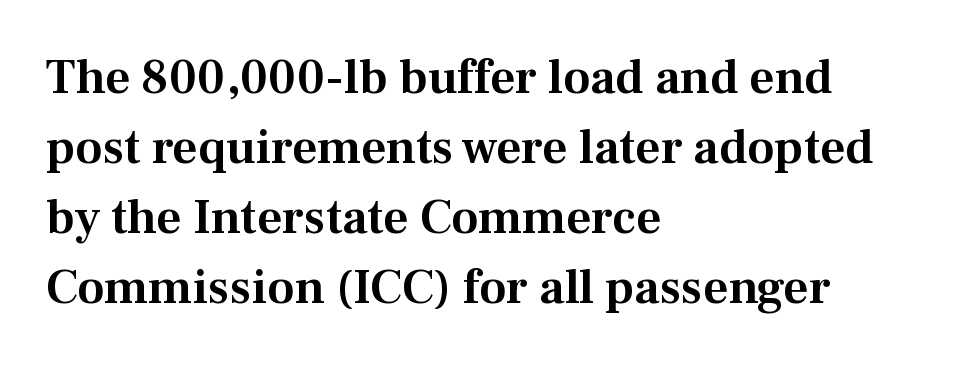
{"serif": "yes", "italic": "no", "width": "normal", "stroke_contrast": "medium", "x_height": "medium", "monospaced": "no", "underline": "no", "align": "left", "line_spacing": "normal", "line_spacing_ratio": 1.43, "letter_spacing": "normal", "letter_spacing_em": 0.0, "glyph_px": 49}
